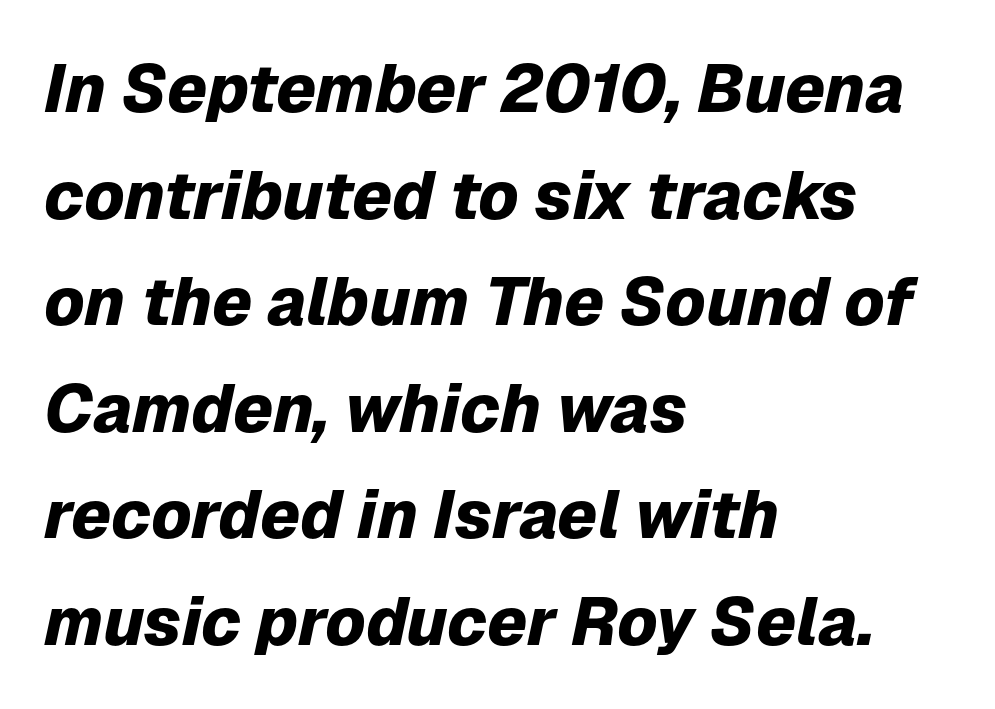
Q: Is the text bold? A: Yes.
Q: Is the text italic (slanted)? A: Yes, it leans right by about 12 degrees.
Q: Is the text underlined? A: No.
Q: How is the paragraph aligned? A: Left-aligned.
Q: Is the spacing between letters normal or unusually wide? A: Normal.
Q: Is the spacing between lines tight, normal or loose? A: Normal.
Q: Width (condensed, normal, or wide)? A: Normal.
Q: Stroke contrast? A: Low.
Q: x-height? A: Medium.
Q: Monospaced? A: No.
